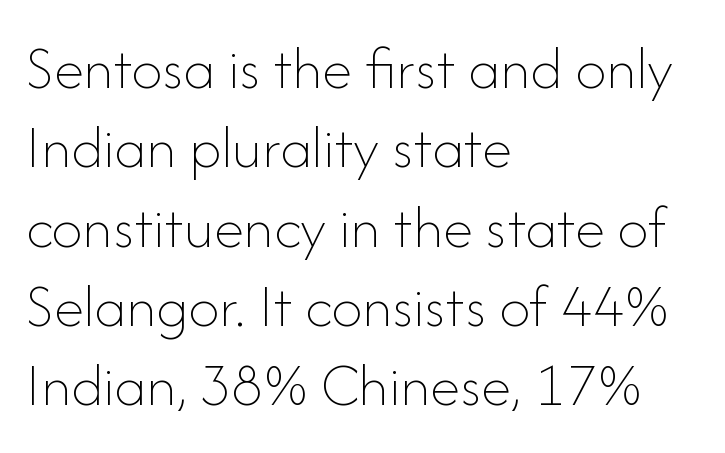
{"italic": "no", "bold": "no", "weight": "thin", "width": "normal", "stroke_contrast": "low", "x_height": "small", "monospaced": "no", "underline": "no", "align": "left", "line_spacing": "normal", "line_spacing_ratio": 1.28, "letter_spacing": "normal", "letter_spacing_em": 0.0, "glyph_px": 62}
